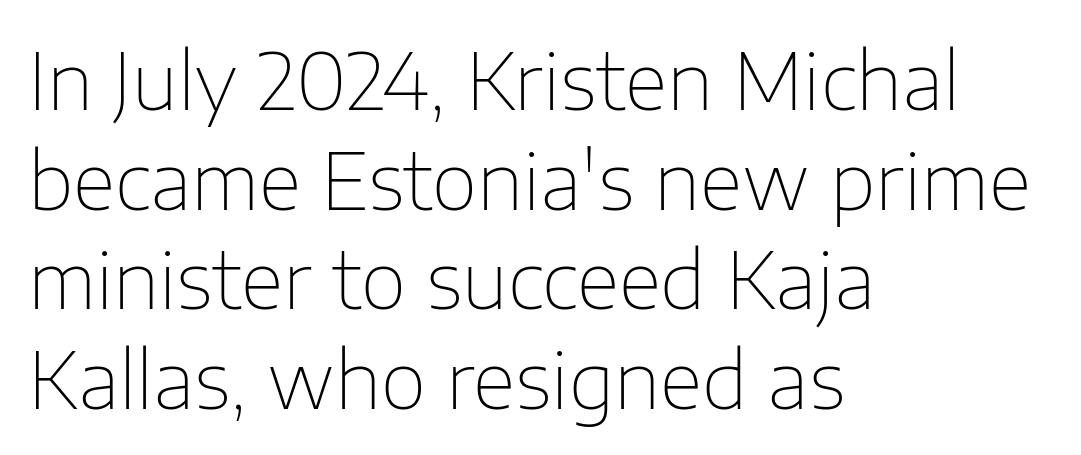
The letters carry no serifs — their stems end cleanly without finishing strokes. You could not count columns in this text — the font is proportionally spaced. Leftover space on each line is placed entirely after the last word. The letters sit at their default tracking, neither squeezed nor spread.
